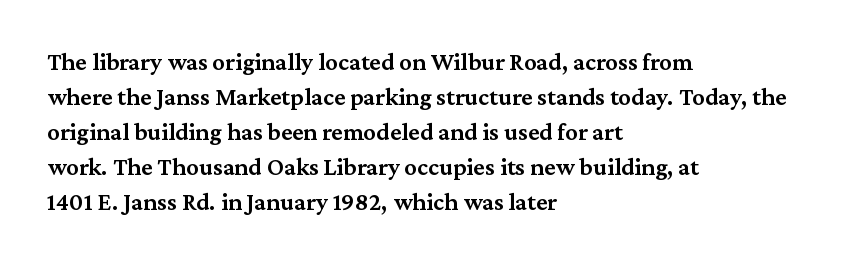
The image shows 25 px text type, upright; set left-aligned, normal line spacing (1.4x), normal letter spacing, not underlined.
